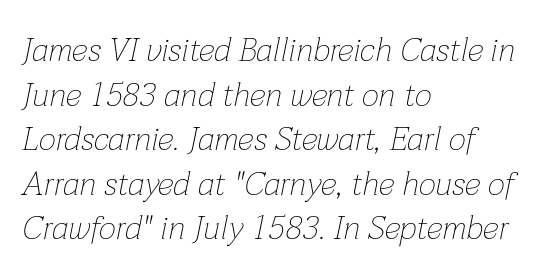
{"italic": "yes", "lean": "right", "slant_degrees": 12, "bold": "no", "weight": "thin", "width": "normal", "stroke_contrast": "low", "x_height": "medium", "monospaced": "no", "underline": "no", "align": "left", "line_spacing": "normal", "line_spacing_ratio": 1.35, "letter_spacing": "normal", "letter_spacing_em": 0.0, "glyph_px": 33}
